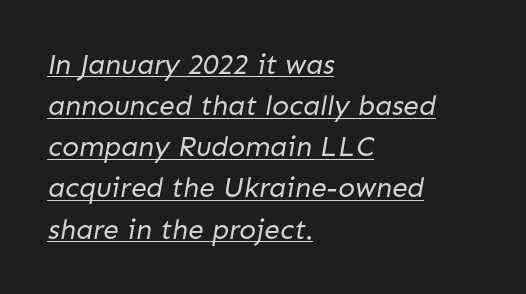
{"serif": "no", "bold": "no", "weight": "regular", "width": "normal", "stroke_contrast": "low", "x_height": "medium", "monospaced": "no", "underline": "yes", "align": "left", "line_spacing": "normal", "line_spacing_ratio": 1.47, "letter_spacing": "normal", "letter_spacing_em": 0.0, "glyph_px": 28}
